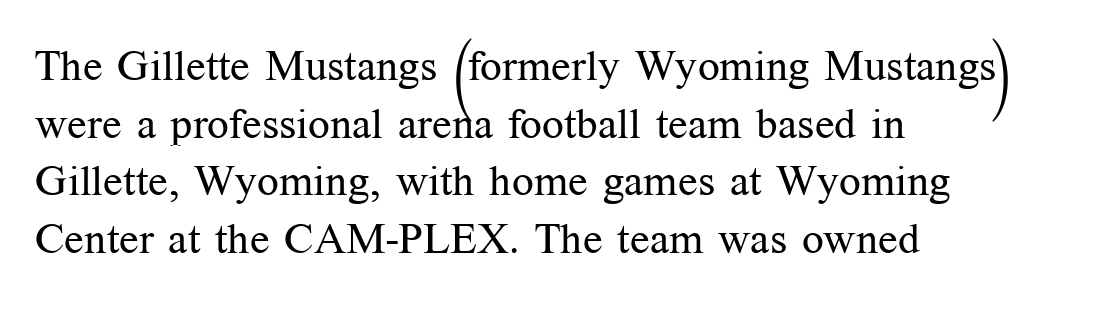
Each letter keeps its own natural width here, so spacing adapts to shape. Nobody touched the tracking dial on this one. Each line starts at the same left margin while the right side varies. Letters have the restrained weight of plain body copy at most. Unlike italic type, these characters show no tilt at all.
